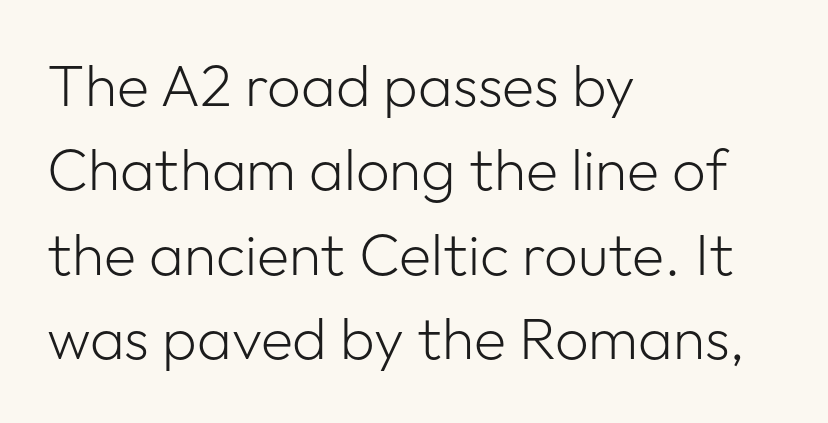
{"serif": "no", "italic": "no", "bold": "no", "weight": "light", "width": "normal", "stroke_contrast": "low", "x_height": "medium", "monospaced": "no", "underline": "no", "align": "left", "line_spacing": "normal", "line_spacing_ratio": 1.43, "letter_spacing": "normal", "letter_spacing_em": 0.0, "glyph_px": 59}
